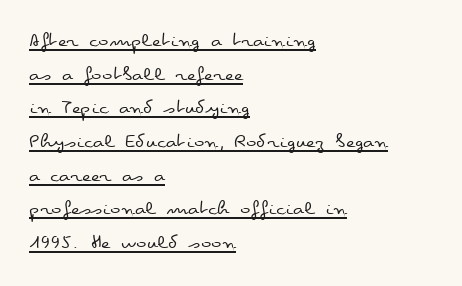
Q: Is the text bold? A: No.
Q: Is the text italic (slanted)? A: No, it is upright.
Q: Is the text underlined? A: Yes.
Q: How is the paragraph aligned? A: Left-aligned.
Q: Is the spacing between letters normal or unusually wide? A: Normal.
Q: Is the spacing between lines tight, normal or loose? A: Normal.
